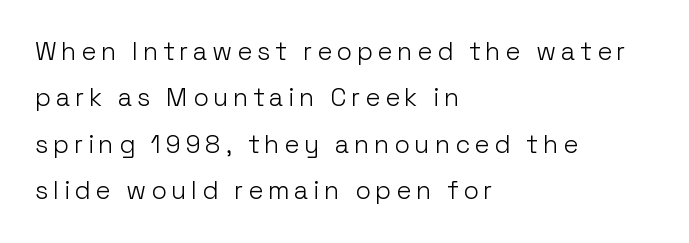
The letterforms sit at book weight or below. The lettering holds an erect, upright posture throughout. Type without underlining. Visually the block forms a straight wall on the left and a jagged coastline on the right.
